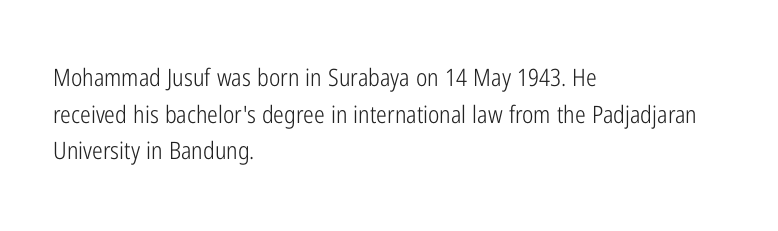
{"italic": "no", "bold": "no", "underline": "no", "align": "left", "line_spacing": "normal", "line_spacing_ratio": 1.53, "letter_spacing": "normal", "letter_spacing_em": 0.0, "glyph_px": 24}
